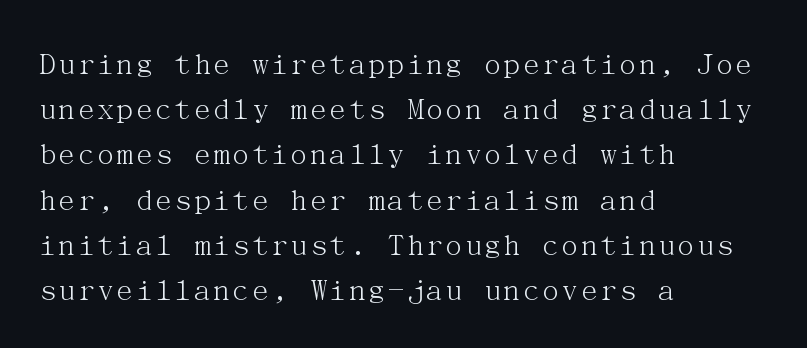
The image shows 33 px light serif type, upright; set left-aligned, normal line spacing (1.37x), normal letter spacing, not underlined; medium stroke contrast and a medium x-height.
